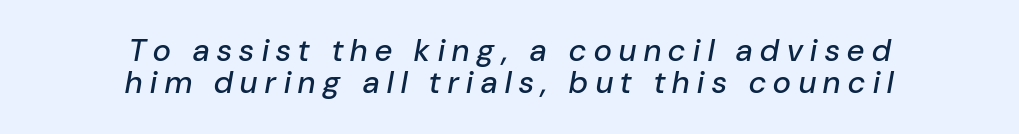
Rendered with sloped, italic letterforms. The lines are quadded center. Beneath every word, the page is bare. Do the characters align in a grid? No, the font is proportional. The block of text is dense from top to bottom, with scant space between rows. Between one letter and the next there's a generous, obvious gap.
